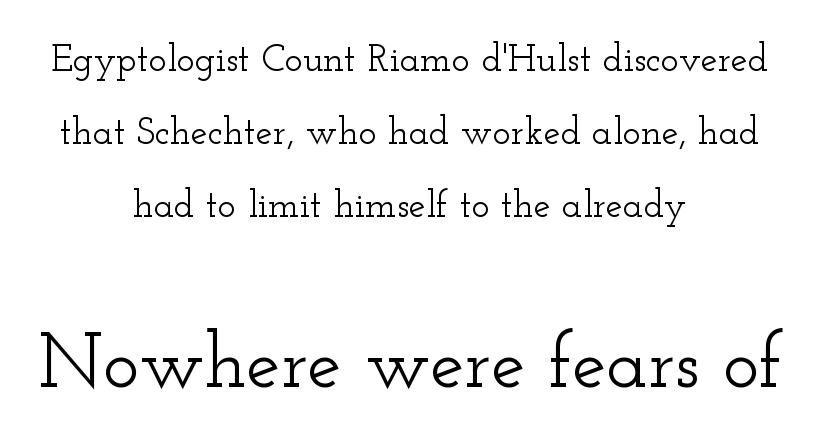
The image shows 77 px wide serif type, upright; set centered, loose line spacing (1.92x), normal letter spacing, not underlined; the second (bottom) block is 2.03x larger; low stroke contrast and a small x-height.
